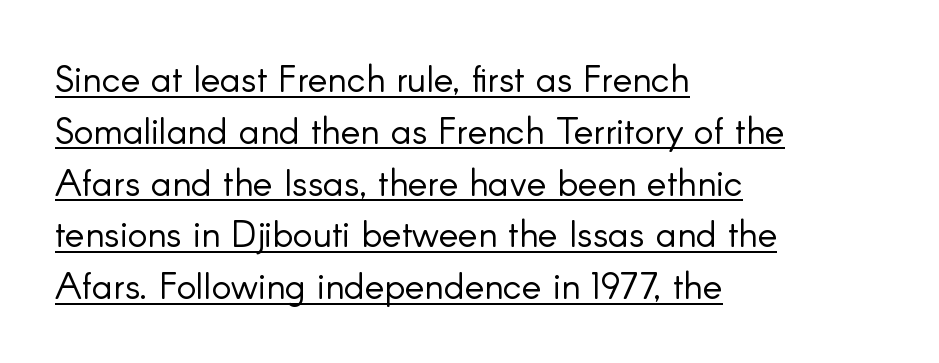
No extra ink here — the face is not bold. A typesetter would call this leading conventional body-copy spacing. These lines are rendered in a variable-pitch font. The axis of the letterforms is exactly vertical. The typeface chosen for these lines omits serifs. You can see a thin bar hugging the bottom of the glyphs.
